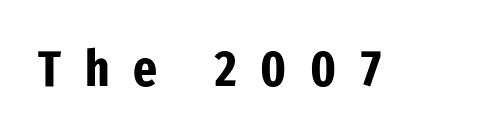
Bold? Absolutely — the strokes are thick and heavy. The passage shown is typed in a proportional face where columns would drift. The glyphs are unaccompanied by any horizontal stroke below them. Short note: letters widely spaced. Serif or sans? Sans — the stroke terminals are bare.
